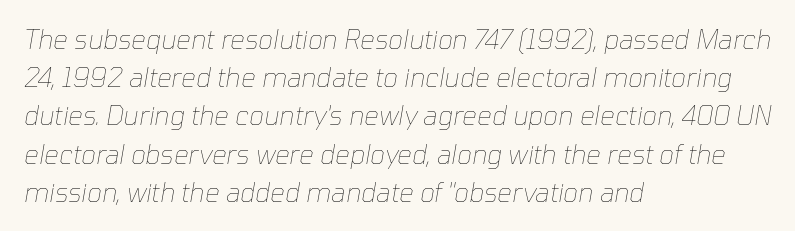
The face used here is rendered with its standard letterfit. Clear beneath every line of the passage. Quick note: interline space is typical. If you drew a ruler down the left edge, every line would touch it. No letter is thick-stroked: the sample isn't bold.
